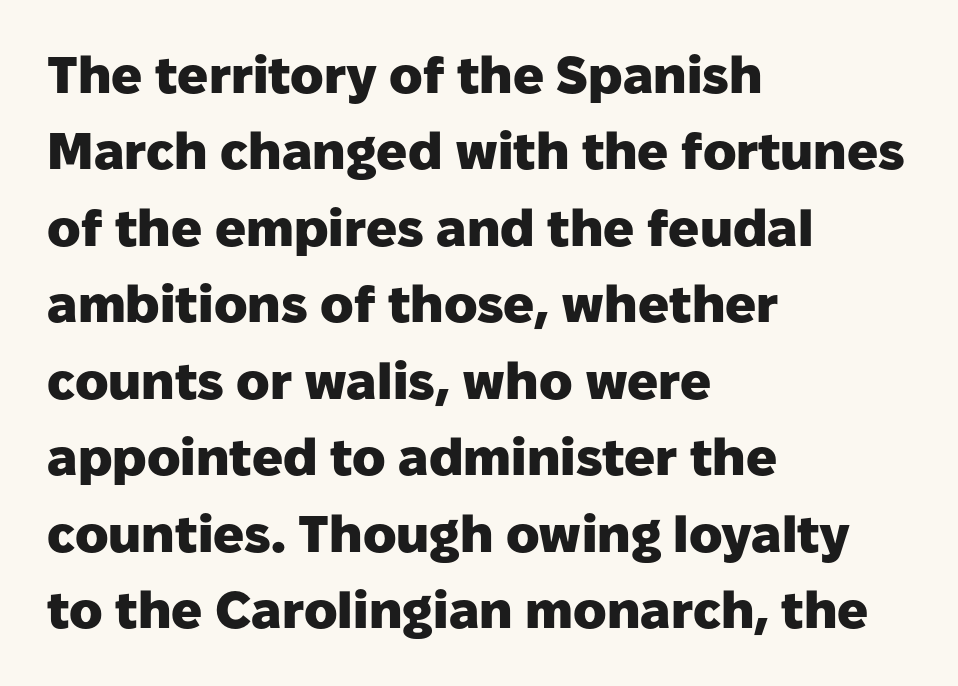
The image shows 51 px heavy sans-serif type, upright; set left-aligned, normal line spacing (1.5x), normal letter spacing, not underlined; low stroke contrast and a medium x-height.
